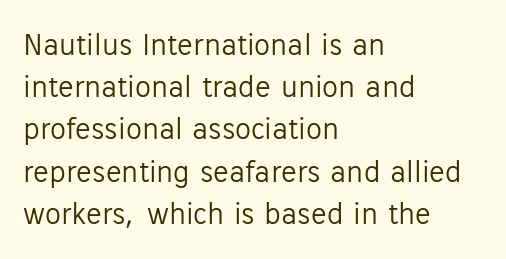
Q: Is the text bold? A: No.
Q: Is the text italic (slanted)? A: No, it is upright.
Q: Is the typeface a serif or a sans-serif typeface? A: Sans-serif.
Q: Is the text underlined? A: No.
Q: How is the paragraph aligned? A: Left-aligned.
Q: Is the spacing between letters normal or unusually wide? A: Normal.
Q: Is the spacing between lines tight, normal or loose? A: Normal.
Q: Width (condensed, normal, or wide)? A: Normal.
Q: Stroke contrast? A: Low.
Q: x-height? A: Medium.
Q: Monospaced? A: No.
